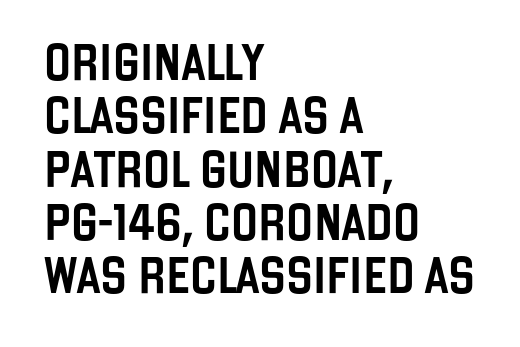
{"serif": "no", "italic": "no", "width": "condensed", "stroke_contrast": "low", "x_height": "large", "monospaced": "no", "underline": "no", "align": "left", "line_spacing": "normal", "line_spacing_ratio": 1.48, "letter_spacing": "normal", "letter_spacing_em": 0.0, "glyph_px": 36}
